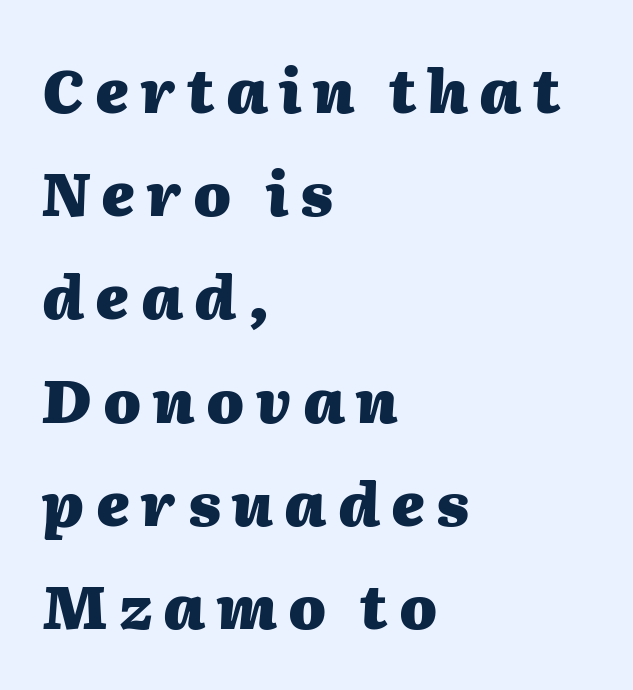
{"italic": "yes", "lean": "right", "slant_degrees": 2, "bold": "yes", "weight": "heavy", "width": "normal", "stroke_contrast": "medium", "x_height": "medium", "monospaced": "no", "underline": "no", "align": "left", "line_spacing_ratio": 1.72, "glyph_px": 60}
